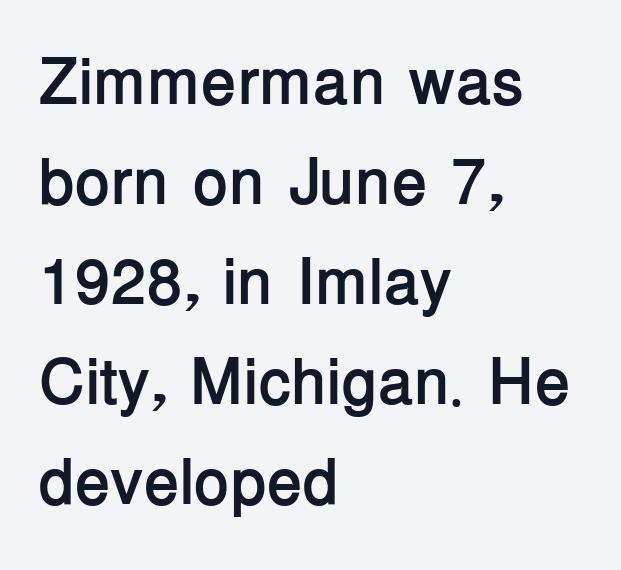
{"serif": "no", "italic": "no", "bold": "yes", "weight": "semibold", "width": "normal", "stroke_contrast": "low", "x_height": "medium", "monospaced": "no", "underline": "no", "align": "left", "line_spacing": "normal", "line_spacing_ratio": 1.54, "letter_spacing": "normal", "letter_spacing_em": 0.0, "glyph_px": 65}
